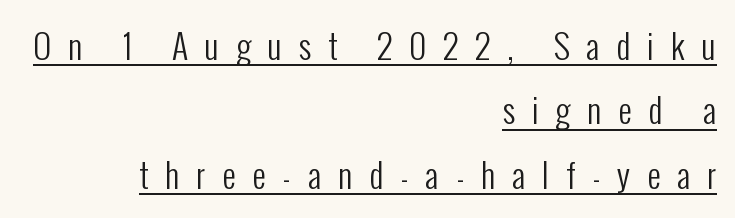
The image shows 34 px regular-weight, condensed sans-serif type, upright; set right-aligned, line spacing 1.89x, unusually wide letter spacing (+0.49 em), underlined; low stroke contrast and a medium x-height.
